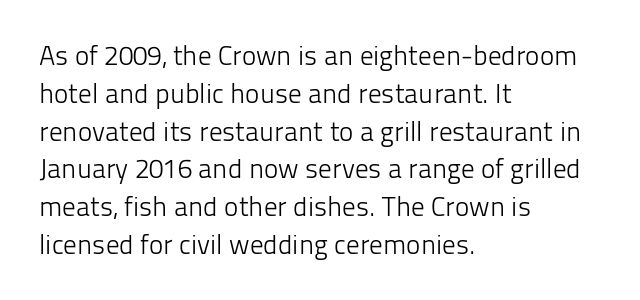
{"italic": "no", "bold": "no", "underline": "no", "align": "left", "line_spacing": "normal", "line_spacing_ratio": 1.4, "letter_spacing": "normal", "letter_spacing_em": 0.0, "glyph_px": 27}
